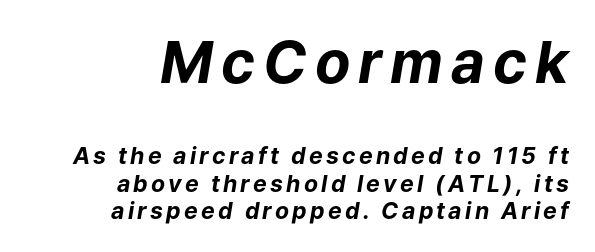
Q: Is the text bold? A: Yes.
Q: Is the text italic (slanted)? A: Yes, it leans right by about 9 degrees.
Q: Is the text underlined? A: No.
Q: How is the paragraph aligned? A: Right-aligned.
Q: Which block of text is set in a larger size, the first (top) or the second (bottom)? A: The first (top) one.
Q: Width (condensed, normal, or wide)? A: Normal.
Q: Stroke contrast? A: Low.
Q: x-height? A: Medium.
Q: Monospaced? A: No.
